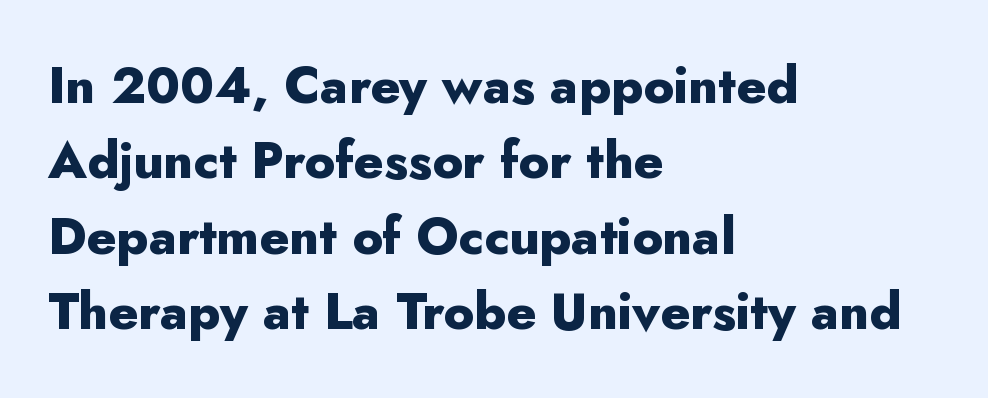
Q: Is the text bold? A: Yes.
Q: Is the text italic (slanted)? A: No, it is upright.
Q: Is the typeface a serif or a sans-serif typeface? A: Sans-serif.
Q: Is the text underlined? A: No.
Q: How is the paragraph aligned? A: Left-aligned.
Q: Is the spacing between letters normal or unusually wide? A: Normal.
Q: Is the spacing between lines tight, normal or loose? A: Normal.
Q: Width (condensed, normal, or wide)? A: Normal.
Q: Stroke contrast? A: Low.
Q: x-height? A: Small.
Q: Monospaced? A: No.
